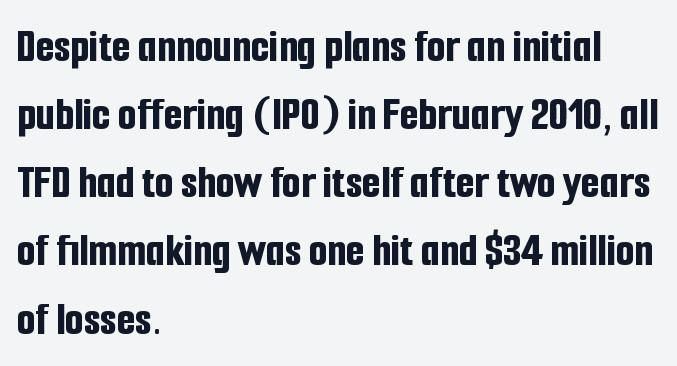
The image shows 48 px bold, condensed sans-serif type, upright; set left-aligned, normal line spacing (1.42x), normal letter spacing, not underlined; low stroke contrast and a medium x-height.
